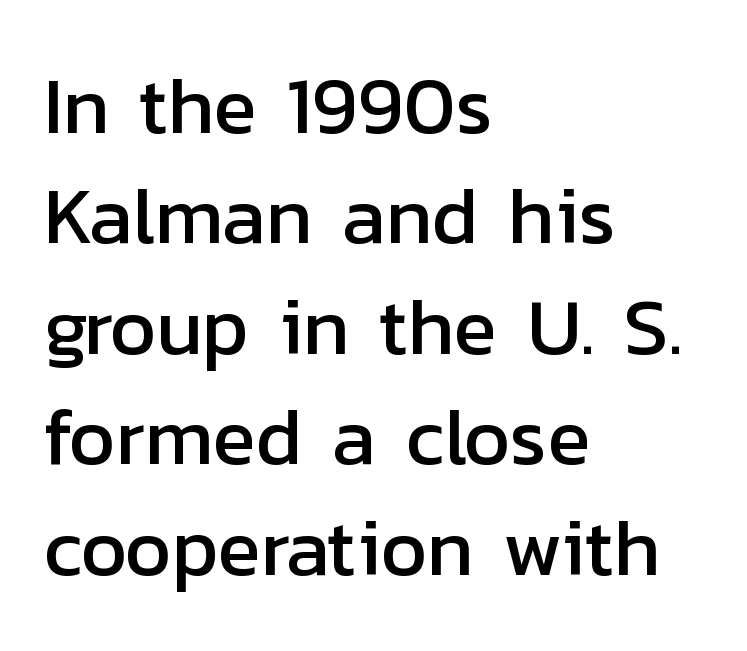
The image shows 80 px sans-serif type, upright; set left-aligned, normal line spacing (1.38x), normal letter spacing, not underlined; low stroke contrast and a medium x-height.
